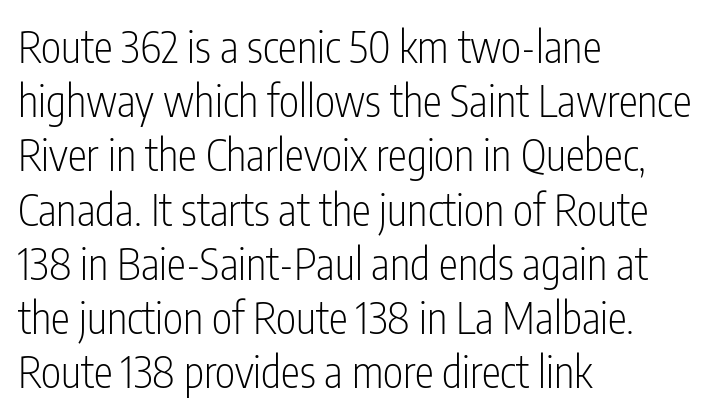
The image shows 43 px light, condensed sans-serif type, upright; set left-aligned, normal line spacing (1.26x), normal letter spacing, not underlined; low stroke contrast and a medium x-height.
